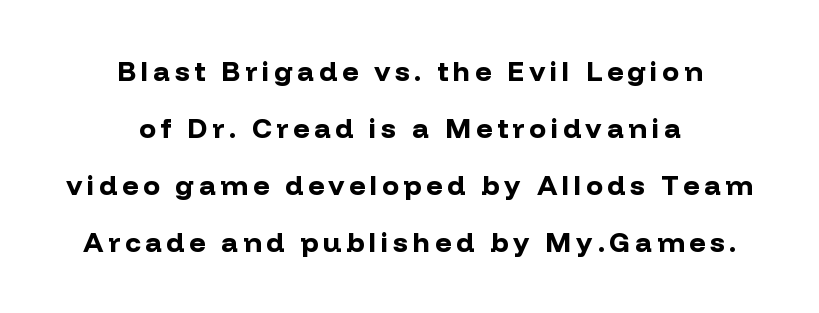
{"serif": "no", "italic": "no", "bold": "yes", "weight": "bold", "width": "normal", "stroke_contrast": "low", "x_height": "medium", "monospaced": "no", "underline": "no", "align": "center", "line_spacing": "loose", "line_spacing_ratio": 2.04, "glyph_px": 28}
